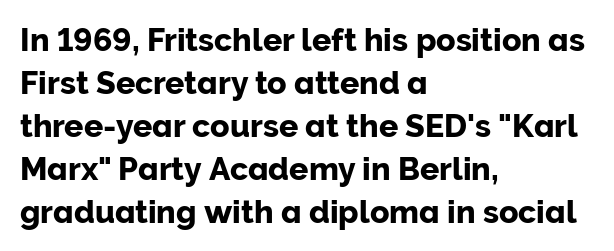
The image shows 32 px sans-serif type, upright; set left-aligned, normal line spacing (1.34x), normal letter spacing, not underlined; low stroke contrast and a medium x-height.
